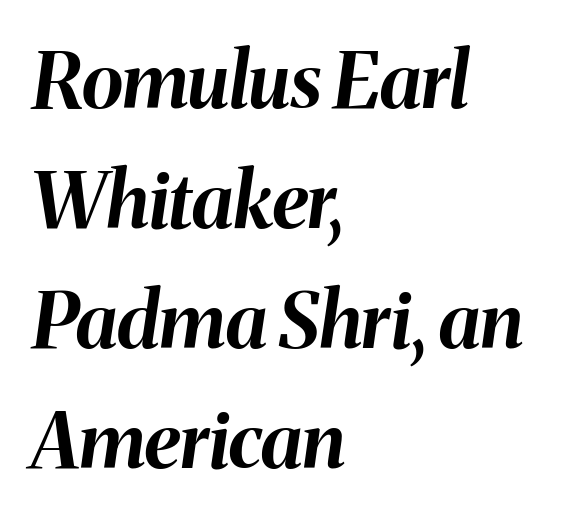
Q: Is the text bold? A: Yes.
Q: Is the text italic (slanted)? A: Yes, it leans right by about 8 degrees.
Q: Is the text underlined? A: No.
Q: How is the paragraph aligned? A: Left-aligned.
Q: Is the spacing between letters normal or unusually wide? A: Normal.
Q: Is the spacing between lines tight, normal or loose? A: Normal.
Q: Width (condensed, normal, or wide)? A: Normal.
Q: Stroke contrast? A: Medium.
Q: x-height? A: Medium.
Q: Monospaced? A: No.
